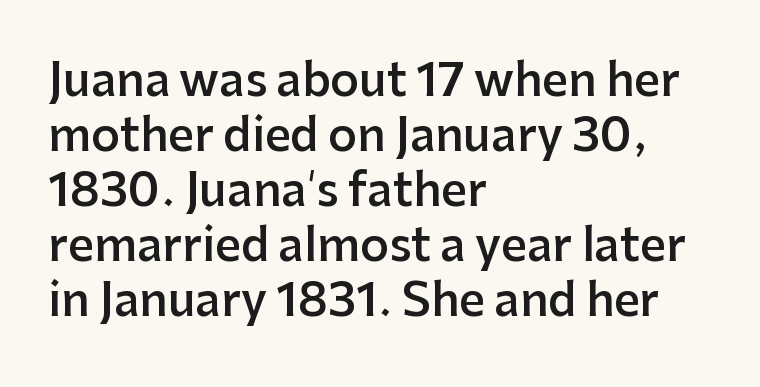
The image shows 45 px semibold sans-serif type, upright; set left-aligned, line spacing 1.22x, normal letter spacing, not underlined; low stroke contrast and a medium x-height.
